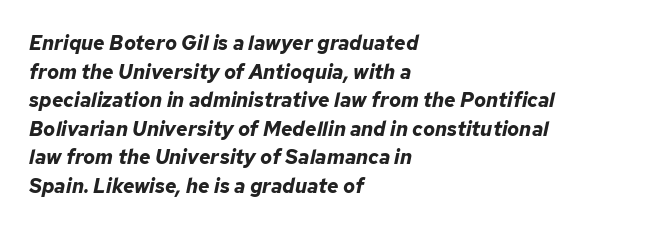
The image shows 20 px bold type, italic (leaning right); set left-aligned, normal line spacing (1.43x), normal letter spacing, not underlined.
